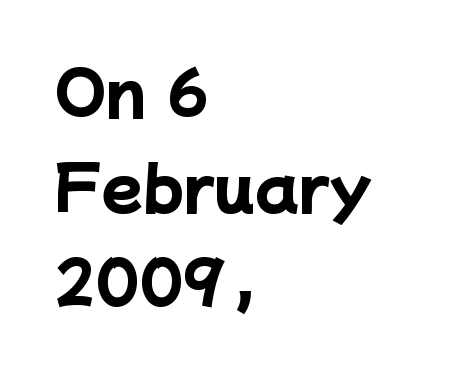
{"serif": "no", "bold": "yes", "weight": "heavy", "width": "normal", "stroke_contrast": "low", "x_height": "medium", "monospaced": "no", "underline": "no", "align": "left", "line_spacing": "normal", "line_spacing_ratio": 1.58, "letter_spacing": "normal", "letter_spacing_em": 0.0, "glyph_px": 60}
